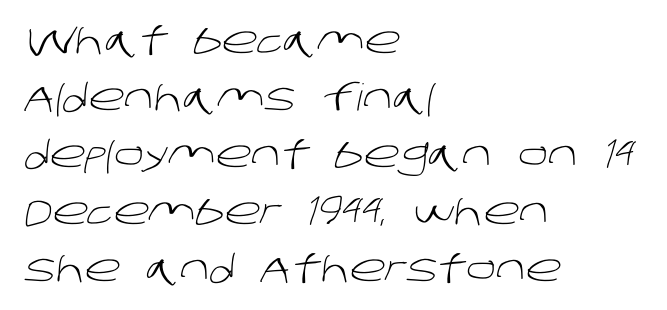
Q: Is the text bold? A: No.
Q: Is the typeface a serif or a sans-serif typeface? A: Sans-serif.
Q: Is the text underlined? A: No.
Q: How is the paragraph aligned? A: Left-aligned.
Q: Is the spacing between letters normal or unusually wide? A: Normal.
Q: Is the spacing between lines tight, normal or loose? A: Normal.
Q: Width (condensed, normal, or wide)? A: Normal.
Q: Stroke contrast? A: Low.
Q: x-height? A: Large.
Q: Monospaced? A: No.
